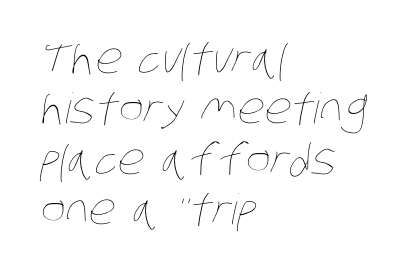
Q: Is the text bold? A: No.
Q: Is the text underlined? A: No.
Q: How is the paragraph aligned? A: Left-aligned.
Q: Is the spacing between letters normal or unusually wide? A: Normal.
Q: Width (condensed, normal, or wide)? A: Condensed.
Q: Stroke contrast? A: Low.
Q: x-height? A: Large.
Q: Monospaced? A: No.
